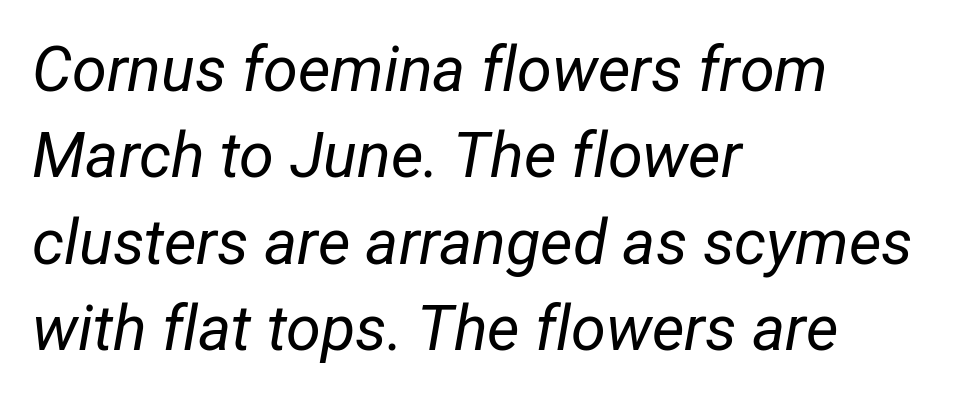
The image shows 63 px regular-weight, condensed type, italic (leaning right); set left-aligned, normal line spacing (1.37x), normal letter spacing, not underlined; low stroke contrast and a medium x-height.
